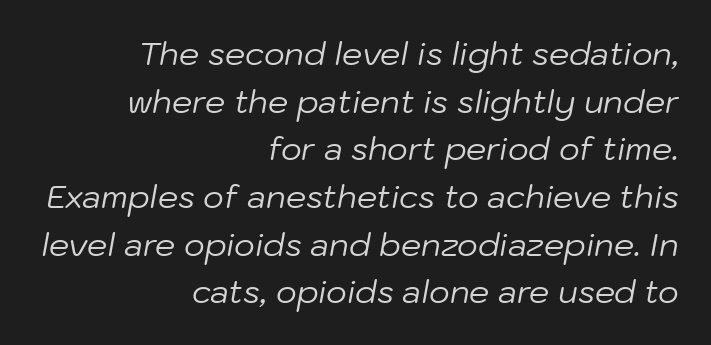
The image shows 32 px regular-weight type, italic (leaning right); set right-aligned, normal line spacing (1.49x), normal letter spacing, not underlined; low stroke contrast and a medium x-height.
